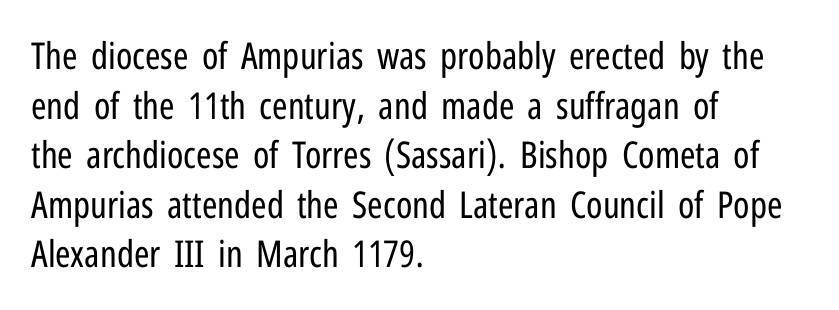
The image shows 37 px regular-weight, condensed sans-serif type, upright; set left-aligned, normal line spacing (1.34x), normal letter spacing, not underlined; low stroke contrast and a medium x-height.
